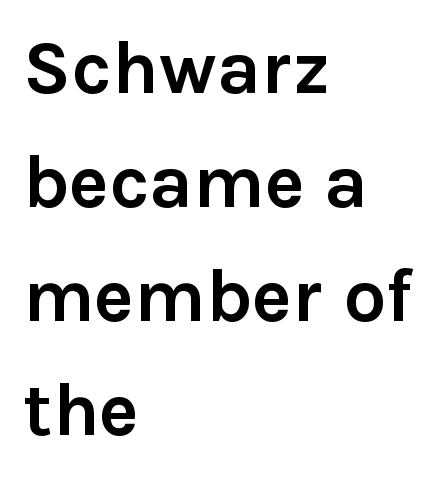
Q: Is the text bold? A: Yes.
Q: Is the text italic (slanted)? A: No, it is upright.
Q: Is the typeface a serif or a sans-serif typeface? A: Sans-serif.
Q: Is the text underlined? A: No.
Q: How is the paragraph aligned? A: Left-aligned.
Q: Is the spacing between letters normal or unusually wide? A: Normal.
Q: Is the spacing between lines tight, normal or loose? A: Normal.
Q: Width (condensed, normal, or wide)? A: Normal.
Q: x-height? A: Medium.
Q: Monospaced? A: No.
